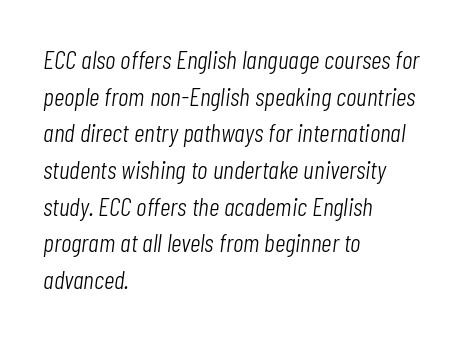
{"italic": "yes", "lean": "right", "slant_degrees": 7, "bold": "no", "underline": "no", "align": "left", "line_spacing": "normal", "line_spacing_ratio": 1.41, "letter_spacing": "normal", "letter_spacing_em": 0.0, "glyph_px": 26}
